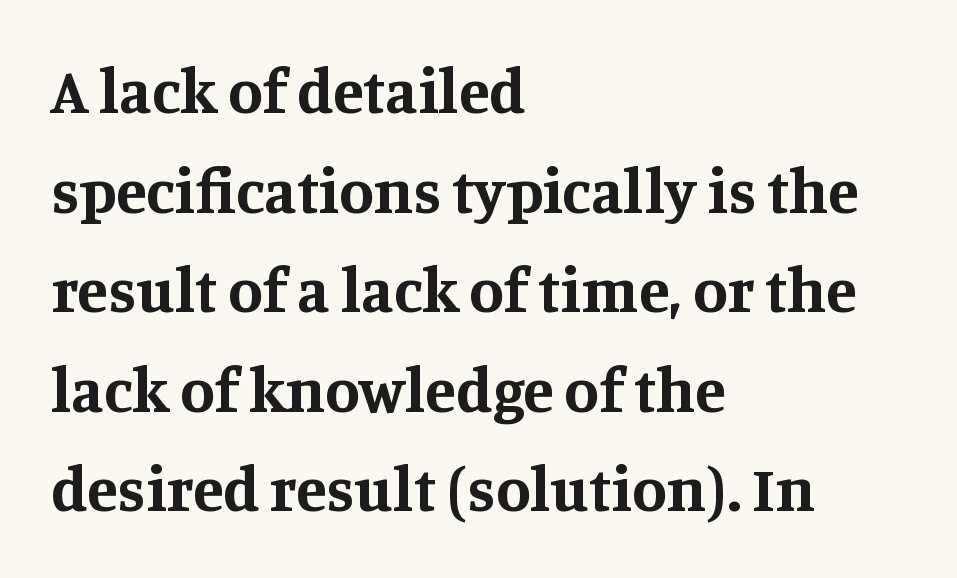
Q: Is the text bold? A: Yes.
Q: Is the text italic (slanted)? A: No, it is upright.
Q: Is the typeface a serif or a sans-serif typeface? A: Serif.
Q: Is the text underlined? A: No.
Q: How is the paragraph aligned? A: Left-aligned.
Q: Is the spacing between letters normal or unusually wide? A: Normal.
Q: Is the spacing between lines tight, normal or loose? A: Normal.
Q: Width (condensed, normal, or wide)? A: Normal.
Q: Stroke contrast? A: Medium.
Q: x-height? A: Large.
Q: Monospaced? A: No.
